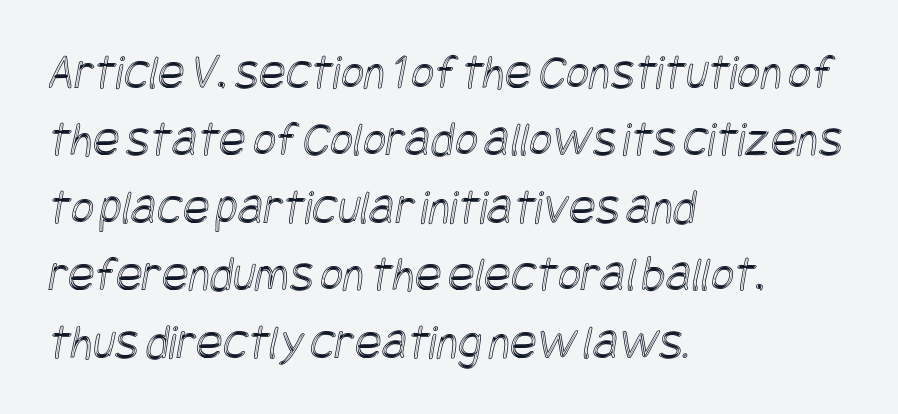
{"width": "condensed", "x_height": "large", "underline": "no", "align": "left", "line_spacing": "normal", "line_spacing_ratio": 1.35, "letter_spacing": "normal", "letter_spacing_em": 0.0, "glyph_px": 50}
